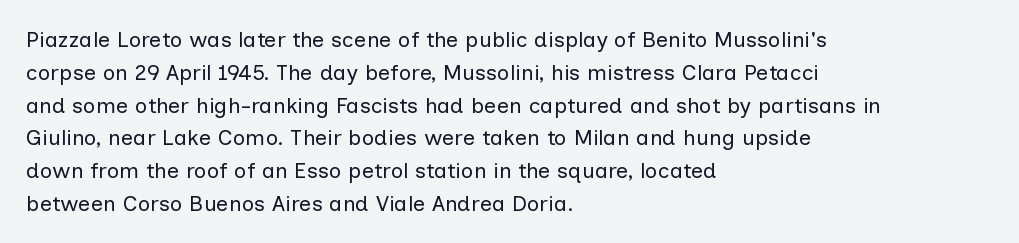
Descender tails drop into unmarked territory. Vertically, the passage feels balanced, rows spaced as you'd expect. The typesetter chose a ragged-right arrangement here. The typography opts for an upright posture over an oblique one. The rendering keeps characters at their native spacing. Stroke mass is kept to a normal reading level or below.
